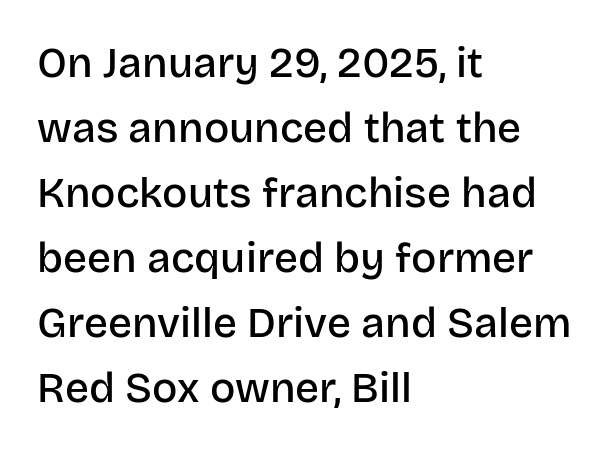
Q: Is the text bold? A: Semi-bold.
Q: Is the text italic (slanted)? A: No, it is upright.
Q: Is the typeface a serif or a sans-serif typeface? A: Sans-serif.
Q: Is the text underlined? A: No.
Q: How is the paragraph aligned? A: Left-aligned.
Q: Is the spacing between letters normal or unusually wide? A: Normal.
Q: Is the spacing between lines tight, normal or loose? A: Normal.
Q: Width (condensed, normal, or wide)? A: Normal.
Q: Stroke contrast? A: Low.
Q: x-height? A: Large.
Q: Monospaced? A: No.
